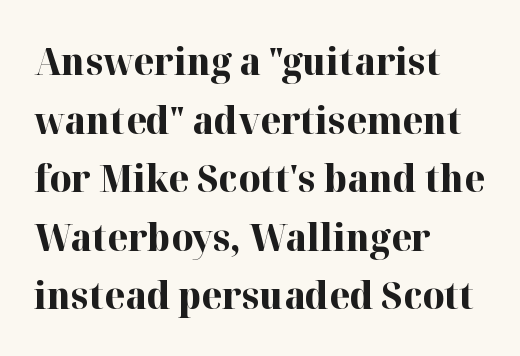
{"serif": "yes", "italic": "no", "bold": "yes", "weight": "bold", "width": "normal", "stroke_contrast": "high", "x_height": "medium", "monospaced": "no", "underline": "no", "align": "left", "line_spacing": "normal", "line_spacing_ratio": 1.54, "letter_spacing": "normal", "letter_spacing_em": 0.0, "glyph_px": 38}
